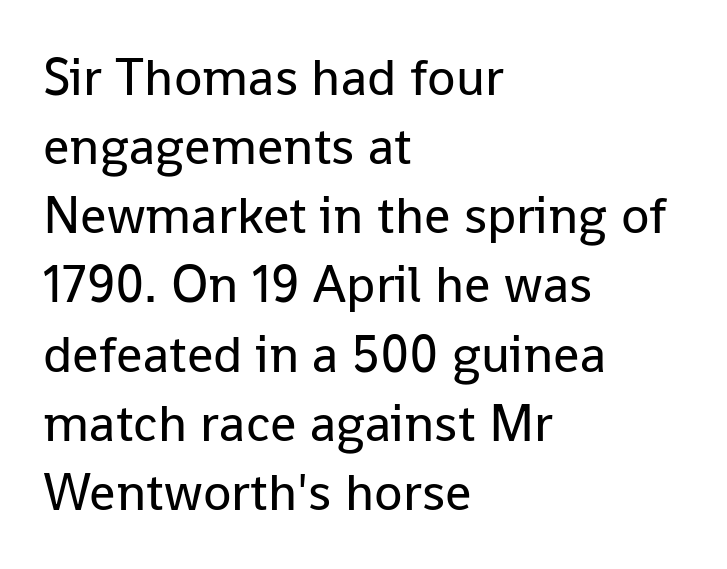
The image shows 52 px regular-weight sans-serif type, upright; set left-aligned, normal line spacing (1.33x), normal letter spacing, not underlined; low stroke contrast and a medium x-height.
